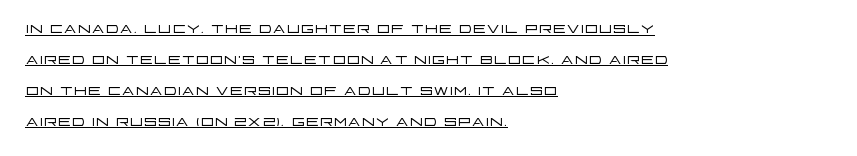
In designer terms, the underline attribute is active on this setting. Compared with a centered layout, this one pins lines to the left instead. Leading: standard. The letterforms sit at book weight or below. The horizontal fit of the characters is conventional and even.
